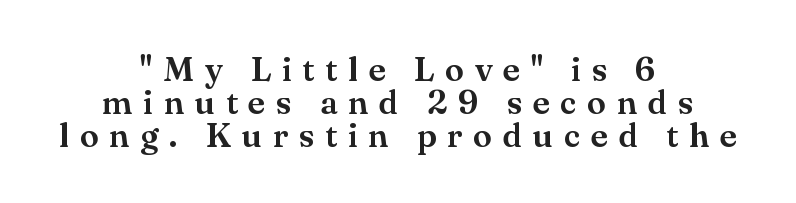
{"serif": "yes", "italic": "no", "width": "normal", "stroke_contrast": "medium", "x_height": "small", "monospaced": "no", "underline": "no", "align": "center", "line_spacing": "tight", "line_spacing_ratio": 0.97, "letter_spacing": "wide", "letter_spacing_em": 0.32, "glyph_px": 34}
